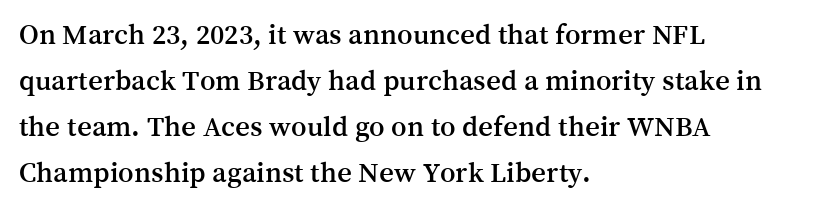
The image shows 29 px serif type, upright; set left-aligned, normal line spacing (1.59x), normal letter spacing, not underlined; medium stroke contrast and a medium x-height.
